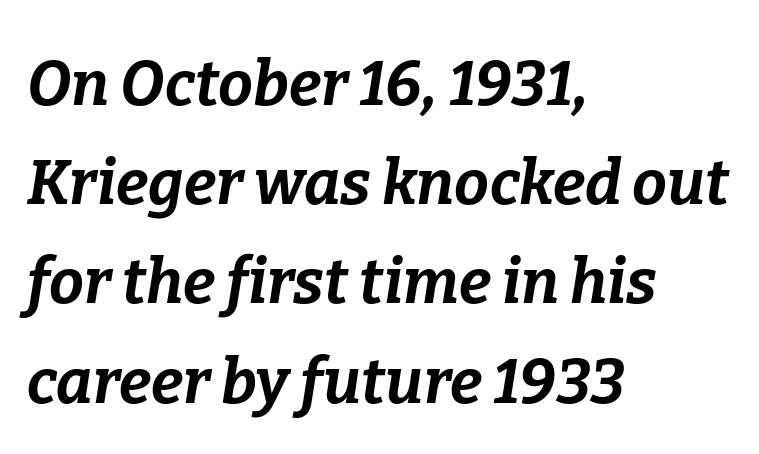
Characters follow at the spacing the type designer built in. On the weight axis this lands at bold, roughly 700. A student would call this left alignment; a typographer would say flush left, rag right. Each row of text sits above clean, open space.
